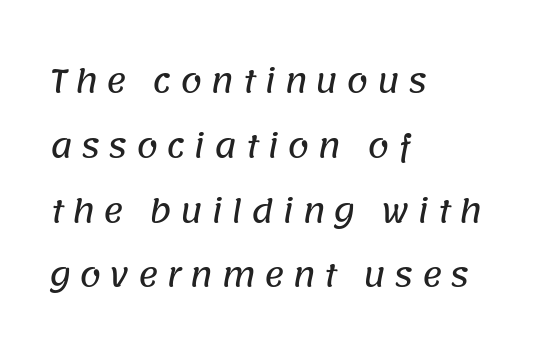
Q: Is the typeface a serif or a sans-serif typeface? A: Sans-serif.
Q: Is the text underlined? A: No.
Q: How is the paragraph aligned? A: Left-aligned.
Q: Is the spacing between letters normal or unusually wide? A: Unusually wide.
Q: Is the spacing between lines tight, normal or loose? A: Loose.
Q: Width (condensed, normal, or wide)? A: Normal.
Q: Stroke contrast? A: Low.
Q: x-height? A: Large.
Q: Monospaced? A: No.
